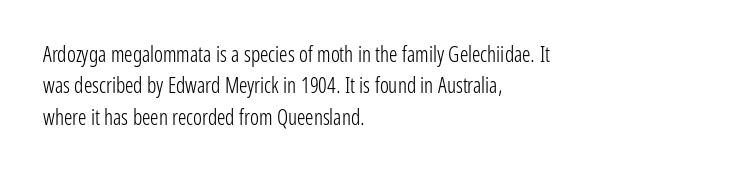
{"italic": "no", "bold": "no", "underline": "no", "align": "left", "line_spacing": "normal", "line_spacing_ratio": 1.49, "letter_spacing": "normal", "letter_spacing_em": 0.0, "glyph_px": 21}
